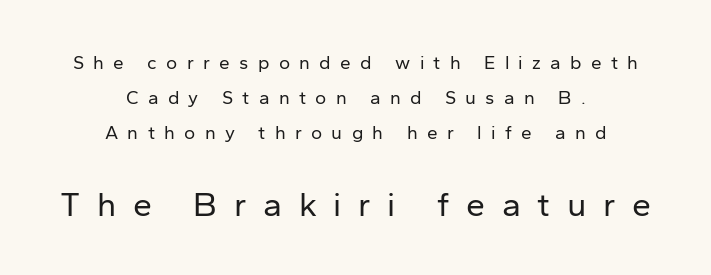
{"serif": "no", "italic": "no", "bold": "no", "weight": "regular", "width": "normal", "stroke_contrast": "low", "x_height": "medium", "monospaced": "no", "underline": "no", "align": "center", "line_spacing_ratio": 1.83, "letter_spacing": "wide", "letter_spacing_em": 0.49, "larger_block": "second", "size_ratio": 1.79, "glyph_px": 34}
